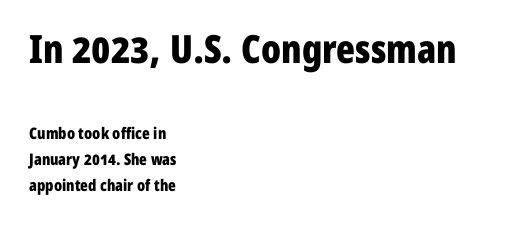
Q: Is the text bold? A: Yes.
Q: Is the text italic (slanted)? A: No, it is upright.
Q: Is the typeface a serif or a sans-serif typeface? A: Sans-serif.
Q: Is the text underlined? A: No.
Q: How is the paragraph aligned? A: Left-aligned.
Q: Is the spacing between letters normal or unusually wide? A: Normal.
Q: Is the spacing between lines tight, normal or loose? A: Normal.
Q: Which block of text is set in a larger size, the first (top) or the second (bottom)? A: The first (top) one.
Q: Width (condensed, normal, or wide)? A: Condensed.
Q: Stroke contrast? A: Low.
Q: x-height? A: Medium.
Q: Monospaced? A: No.
